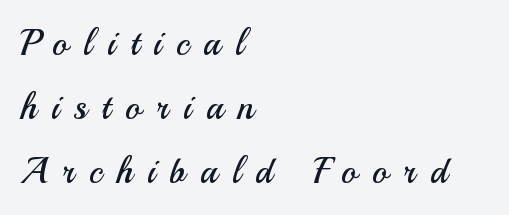
{"serif": "no", "bold": "no", "weight": "regular", "width": "normal", "stroke_contrast": "medium", "x_height": "small", "monospaced": "no", "underline": "no", "align": "left", "line_spacing_ratio": 1.78, "letter_spacing": "wide", "letter_spacing_em": 0.41, "glyph_px": 36}
